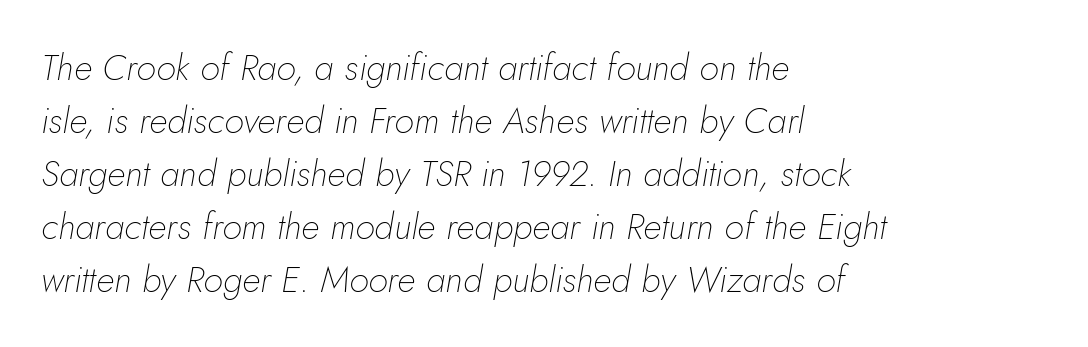
The image shows 36 px thin type, italic (leaning right); set left-aligned, normal line spacing (1.47x), normal letter spacing, not underlined; low stroke contrast and a small x-height.
